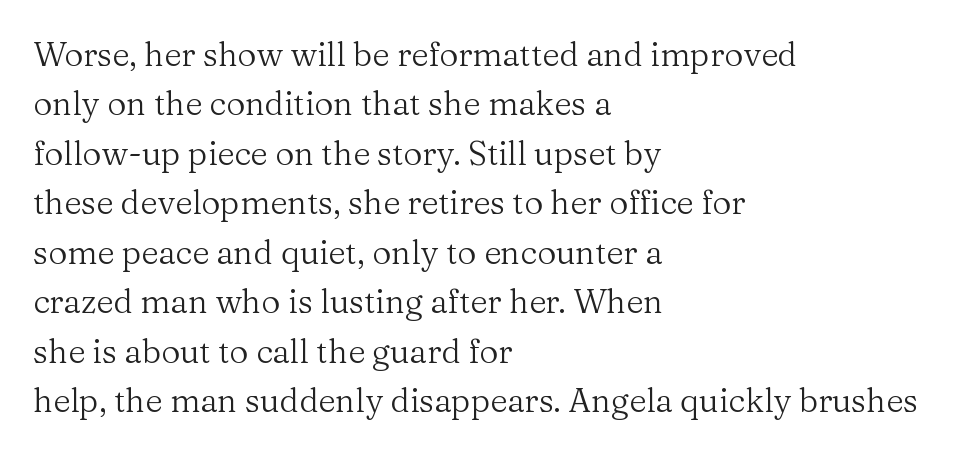
Q: Is the text bold? A: No.
Q: Is the text italic (slanted)? A: No, it is upright.
Q: Is the typeface a serif or a sans-serif typeface? A: Serif.
Q: Is the text underlined? A: No.
Q: How is the paragraph aligned? A: Left-aligned.
Q: Is the spacing between letters normal or unusually wide? A: Normal.
Q: Is the spacing between lines tight, normal or loose? A: Normal.
Q: Width (condensed, normal, or wide)? A: Normal.
Q: Stroke contrast? A: Medium.
Q: x-height? A: Medium.
Q: Monospaced? A: No.
